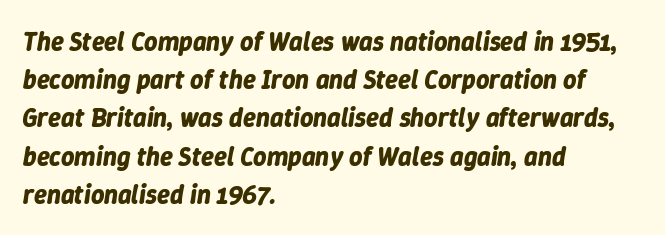
Q: Is the text bold? A: Yes.
Q: Is the text italic (slanted)? A: Yes, it leans right by about 9 degrees.
Q: Is the text underlined? A: No.
Q: How is the paragraph aligned? A: Left-aligned.
Q: Is the spacing between letters normal or unusually wide? A: Normal.
Q: Is the spacing between lines tight, normal or loose? A: Normal.
